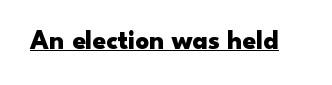
The image shows 27 px bold type, upright; set normal letter spacing, underlined.
